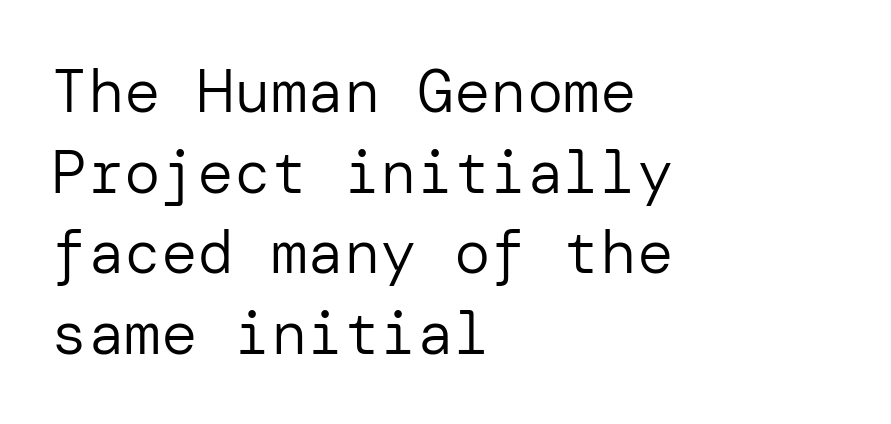
If you drew a ruler down the left edge, every line would touch it. These lines keep a tight, regular rhythm from letter to letter. What kind of face is this? One without serifs — a sans. The weight would be labelled regular, book, light, or lighter still. Only glyphs here, with clear space below each row. The leading is moderate, giving the passage an even texture.
